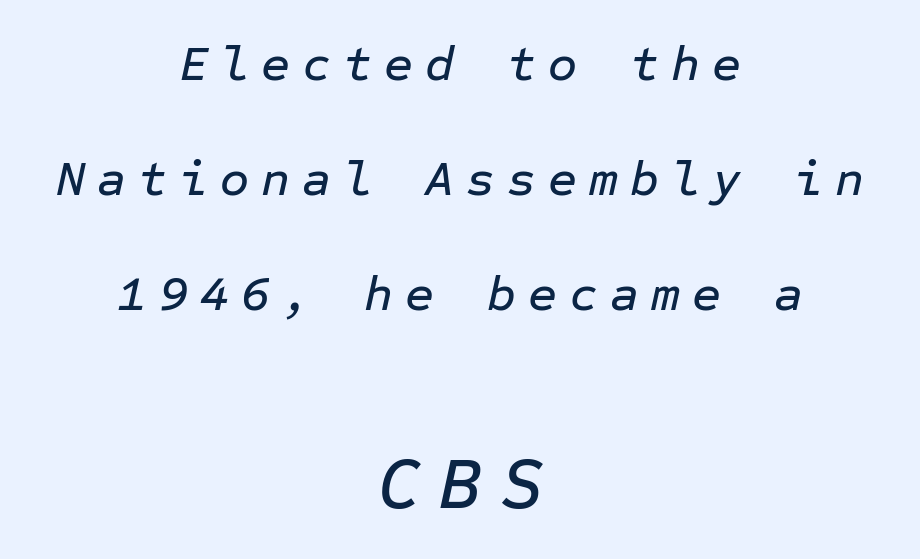
Teacher's note: observe the equal gaps on both sides — that is centered alignment. The specimen omits any rule beneath the text block's lines. Posture: slanted. Monospaced: the letters line up in strict vertical columns. A typesetter would call this leading open, well beyond the default.
